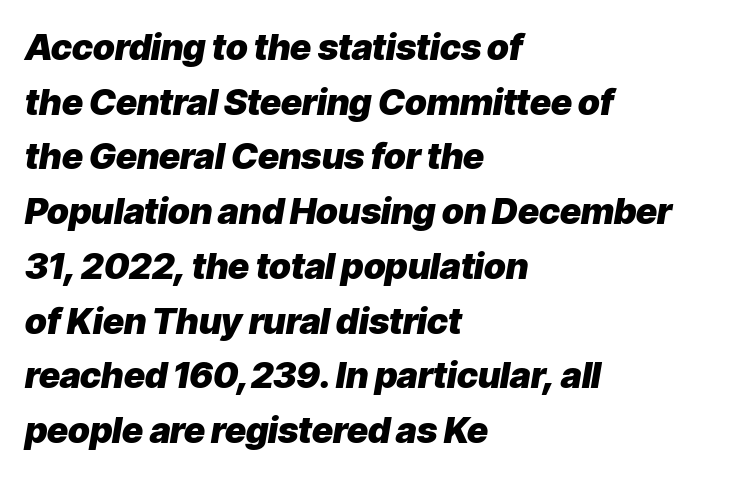
The image shows 36 px heavy type, italic (leaning right); set left-aligned, normal line spacing (1.52x), normal letter spacing, not underlined; low stroke contrast and a medium x-height.
